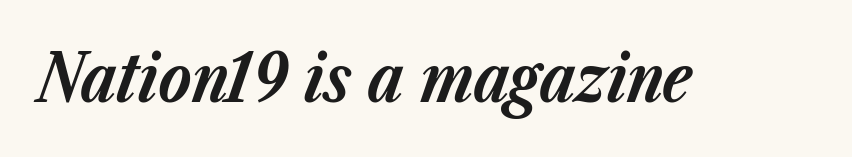
Q: Is the text bold? A: Yes.
Q: Is the text italic (slanted)? A: Yes, it leans right by about 23 degrees.
Q: Is the text underlined? A: No.
Q: Is the spacing between letters normal or unusually wide? A: Normal.
Q: Width (condensed, normal, or wide)? A: Normal.
Q: Stroke contrast? A: Low.
Q: x-height? A: Medium.
Q: Monospaced? A: No.
